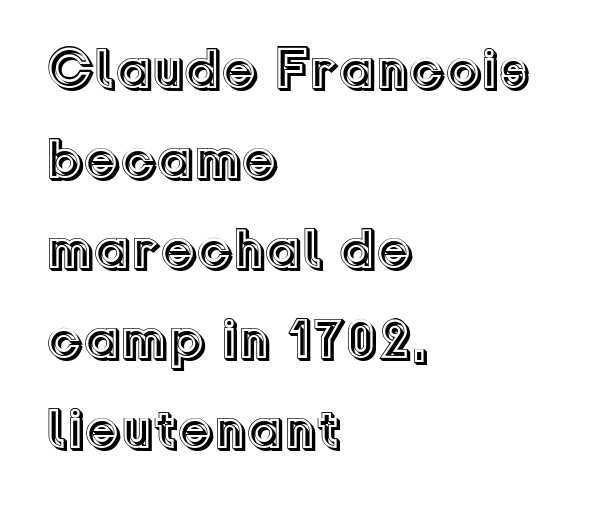
{"italic": "no", "width": "normal", "x_height": "medium", "monospaced": "no", "underline": "no", "align": "left", "line_spacing": "normal", "line_spacing_ratio": 1.58, "letter_spacing": "normal", "letter_spacing_em": 0.0, "glyph_px": 57}
